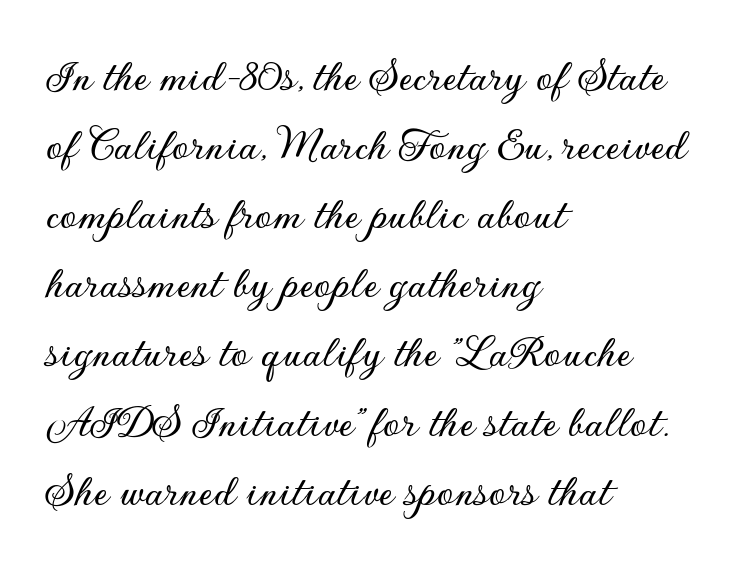
The image shows 48 px sans-serif type; set left-aligned, normal line spacing (1.44x), normal letter spacing, not underlined; low stroke contrast and a small x-height.
